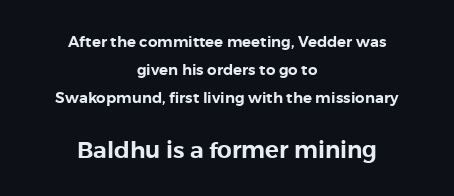
{"italic": "no", "underline": "no", "align": "center", "line_spacing_ratio": 1.87, "letter_spacing": "normal", "letter_spacing_em": 0.0, "larger_block": "second", "size_ratio": 1.53, "glyph_px": 23}
